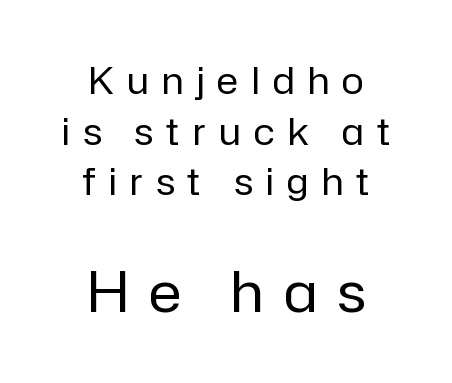
Q: Is the text bold? A: No.
Q: Is the text italic (slanted)? A: No, it is upright.
Q: Is the typeface a serif or a sans-serif typeface? A: Sans-serif.
Q: Is the text underlined? A: No.
Q: How is the paragraph aligned? A: Centered.
Q: Is the spacing between letters normal or unusually wide? A: Unusually wide.
Q: Is the spacing between lines tight, normal or loose? A: Normal.
Q: Which block of text is set in a larger size, the first (top) or the second (bottom)? A: The second (bottom) one.
Q: Width (condensed, normal, or wide)? A: Normal.
Q: Stroke contrast? A: Low.
Q: x-height? A: Medium.
Q: Monospaced? A: No.
